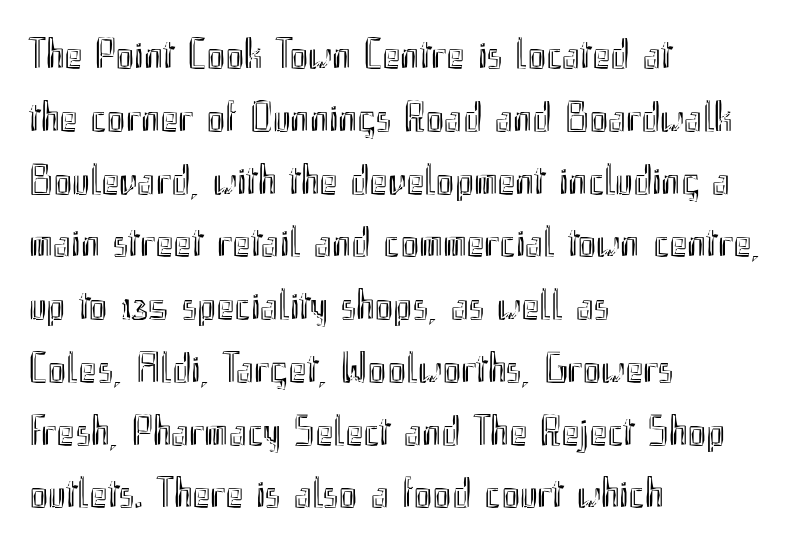
The image shows 43 px condensed type, upright; set left-aligned, normal line spacing (1.46x), normal letter spacing, not underlined; a small x-height.
